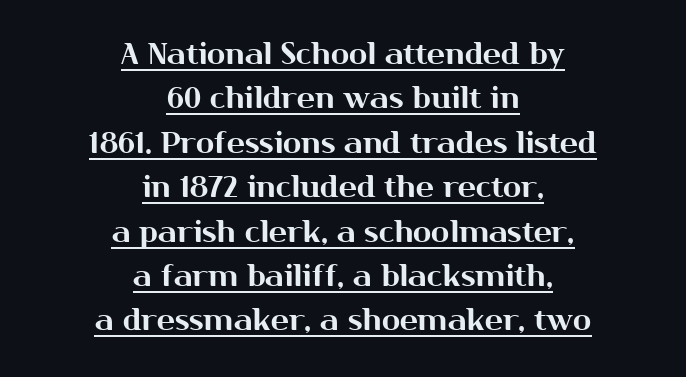
Q: Is the text italic (slanted)? A: No, it is upright.
Q: Is the typeface a serif or a sans-serif typeface? A: Sans-serif.
Q: Is the text underlined? A: Yes.
Q: How is the paragraph aligned? A: Centered.
Q: Is the spacing between letters normal or unusually wide? A: Normal.
Q: Is the spacing between lines tight, normal or loose? A: Normal.
Q: Width (condensed, normal, or wide)? A: Normal.
Q: Stroke contrast? A: Medium.
Q: x-height? A: Medium.
Q: Monospaced? A: No.
